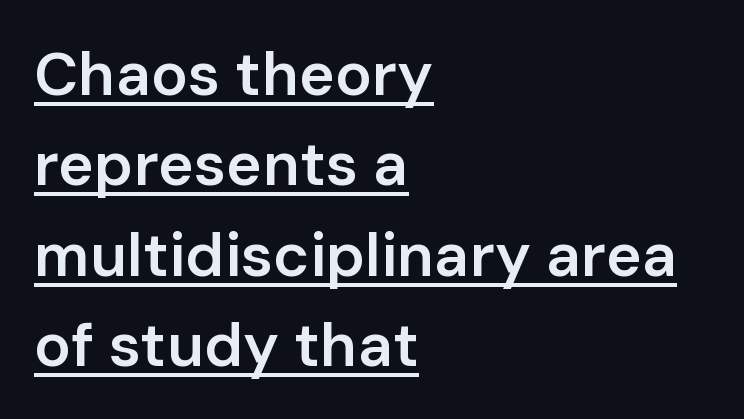
Q: Is the text bold? A: Semi-bold.
Q: Is the text italic (slanted)? A: No, it is upright.
Q: Is the typeface a serif or a sans-serif typeface? A: Sans-serif.
Q: Is the text underlined? A: Yes.
Q: How is the paragraph aligned? A: Left-aligned.
Q: Is the spacing between letters normal or unusually wide? A: Normal.
Q: Is the spacing between lines tight, normal or loose? A: Normal.
Q: Width (condensed, normal, or wide)? A: Normal.
Q: Stroke contrast? A: Low.
Q: x-height? A: Medium.
Q: Monospaced? A: No.
